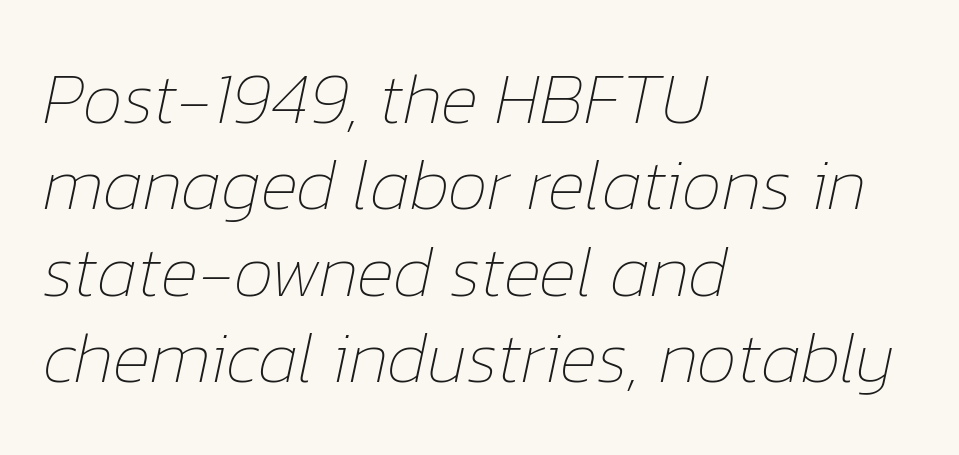
Q: Is the text bold? A: No.
Q: Is the text italic (slanted)? A: Yes, it leans right by about 12 degrees.
Q: Is the text underlined? A: No.
Q: How is the paragraph aligned? A: Left-aligned.
Q: Is the spacing between letters normal or unusually wide? A: Normal.
Q: Width (condensed, normal, or wide)? A: Normal.
Q: Stroke contrast? A: Low.
Q: x-height? A: Medium.
Q: Monospaced? A: No.
